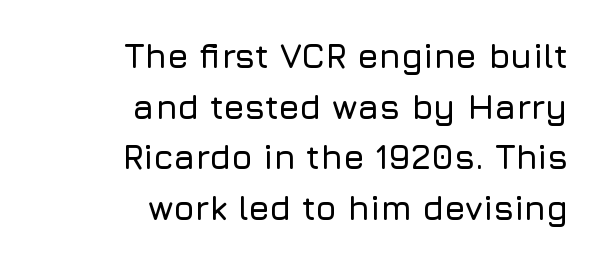
{"serif": "no", "italic": "no", "width": "normal", "stroke_contrast": "low", "x_height": "medium", "monospaced": "no", "underline": "no", "align": "right", "line_spacing": "normal", "line_spacing_ratio": 1.49, "letter_spacing": "normal", "letter_spacing_em": 0.0, "glyph_px": 34}
